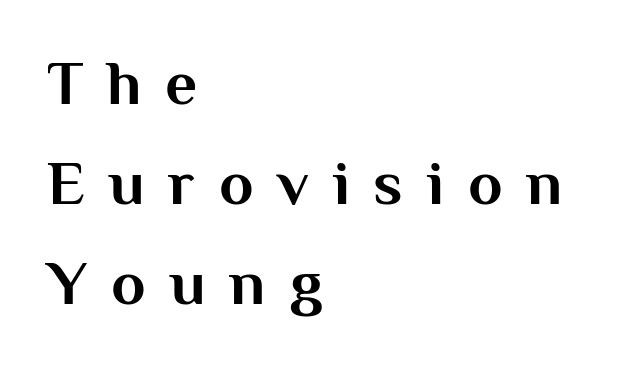
{"serif": "no", "italic": "no", "bold": "yes", "weight": "bold", "width": "normal", "stroke_contrast": "medium", "x_height": "medium", "monospaced": "no", "underline": "no", "align": "left", "line_spacing": "normal", "line_spacing_ratio": 1.59, "letter_spacing": "wide", "letter_spacing_em": 0.38, "glyph_px": 63}
